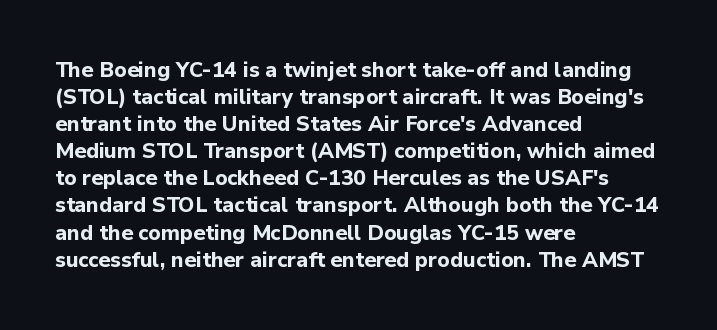
The image shows 21 px bold type, upright; set left-aligned, normal line spacing (1.29x), normal letter spacing, not underlined.
